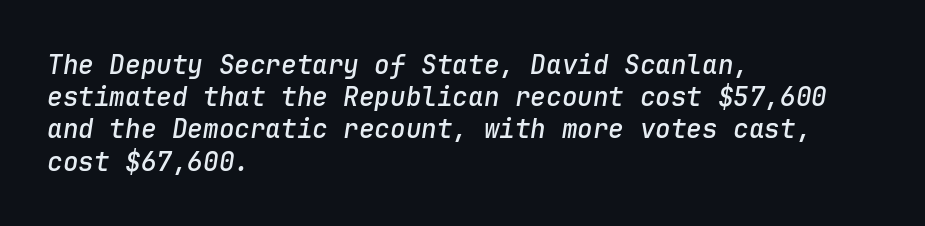
{"italic": "yes", "lean": "right", "slant_degrees": 9, "bold": "semi", "underline": "no", "align": "left", "line_spacing_ratio": 1.24, "letter_spacing": "normal", "letter_spacing_em": 0.0, "glyph_px": 26}
